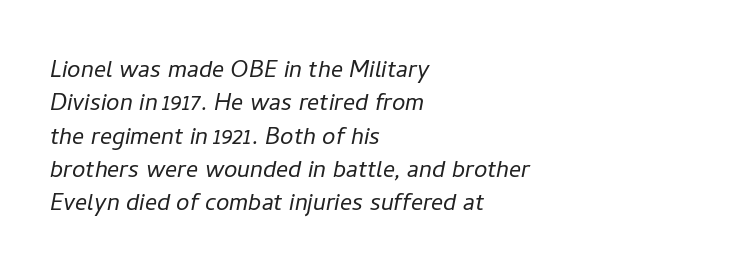
Q: Is the text bold? A: No.
Q: Is the text italic (slanted)? A: Yes, it leans right by about 11 degrees.
Q: Is the text underlined? A: No.
Q: How is the paragraph aligned? A: Left-aligned.
Q: Is the spacing between letters normal or unusually wide? A: Normal.
Q: Is the spacing between lines tight, normal or loose? A: Tight.
Q: Width (condensed, normal, or wide)? A: Normal.
Q: Stroke contrast? A: Low.
Q: x-height? A: Medium.
Q: Monospaced? A: No.
